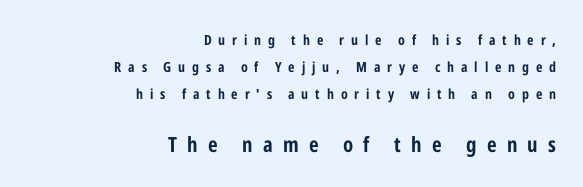
Each line ends at the same right margin while the left side varies. Reading top to bottom, the characters get bigger at the block break. The words here are not underlined. Upright lettering throughout. This rendering widens character spacing well past its baseline value.
